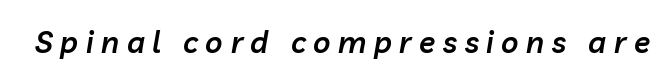
Q: Is the text bold? A: Semi-bold.
Q: Is the text italic (slanted)? A: Yes, it leans right by about 10 degrees.
Q: Is the text underlined? A: No.
Q: Is the spacing between letters normal or unusually wide? A: Unusually wide.
Q: Width (condensed, normal, or wide)? A: Normal.
Q: Stroke contrast? A: Low.
Q: x-height? A: Medium.
Q: Monospaced? A: No.
